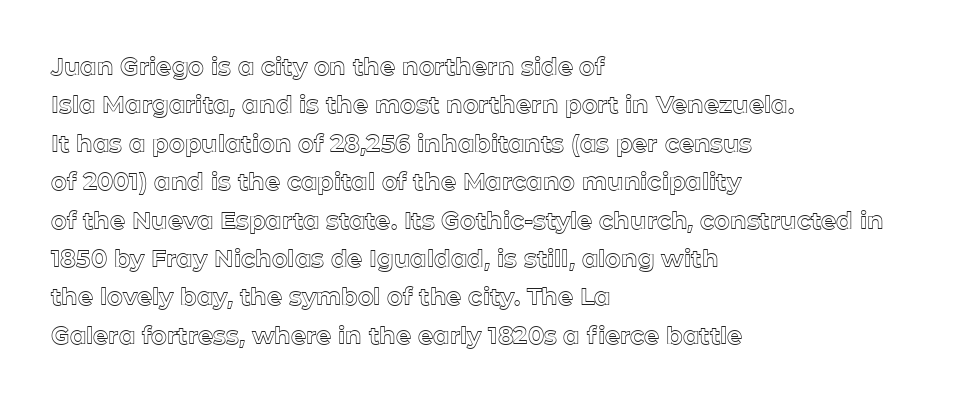
Q: Is the text italic (slanted)? A: No, it is upright.
Q: Is the text underlined? A: No.
Q: How is the paragraph aligned? A: Left-aligned.
Q: Is the spacing between letters normal or unusually wide? A: Normal.
Q: Is the spacing between lines tight, normal or loose? A: Normal.
